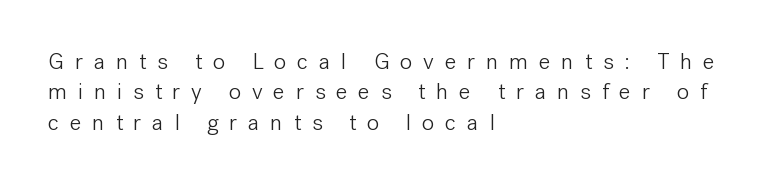
Loose tracking; the words dissolve into strings of separated letters. The words here are not underlined. Stems and bowls with no extra thickness — not bold. A typesetter would call this leading conventional body-copy spacing. The lettering holds an erect, upright posture throughout.
